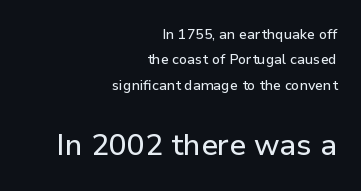
{"serif": "no", "italic": "no", "width": "normal", "stroke_contrast": "low", "x_height": "medium", "monospaced": "no", "underline": "no", "align": "right", "line_spacing_ratio": 1.82, "letter_spacing": "normal", "letter_spacing_em": 0.0, "larger_block": "second", "size_ratio": 2.14, "glyph_px": 30}
